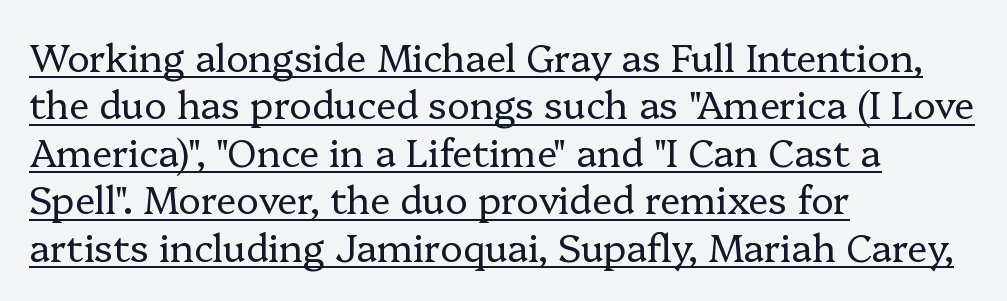
Note the varied advance widths — an 'i' is clearly narrower than an 'm'. Weight class: somewhere from thin through regular. Short and long lines alike share a common starting point at left. Each new line begins a customary step beneath the previous one. Unlike italic type, these characters show no tilt at all.
